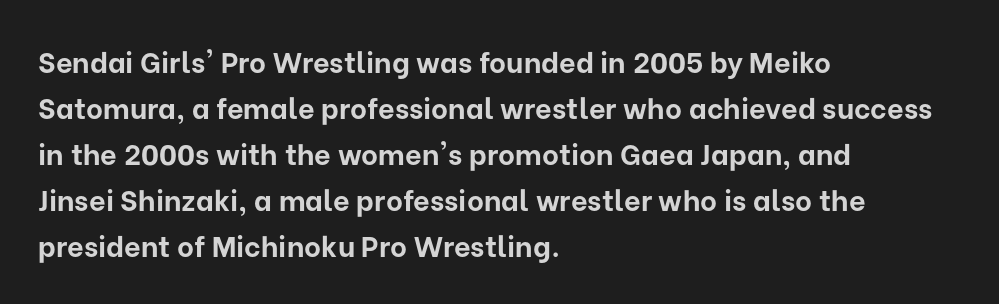
Do the characters align in a grid? No, the font is proportional. Does the type have serifs? No, each stem ends abruptly. Line beginnings align vertically; line endings do not. The letters stand upright; this is a roman face. Spacing between characters is what you'd get straight out of the box. The area under the type is left untouched.
